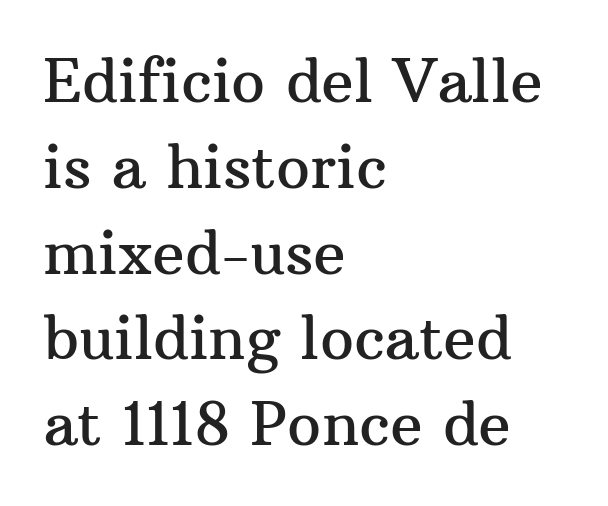
{"serif": "yes", "italic": "no", "width": "normal", "stroke_contrast": "medium", "x_height": "medium", "monospaced": "no", "underline": "no", "align": "left", "line_spacing": "normal", "line_spacing_ratio": 1.43, "letter_spacing": "normal", "letter_spacing_em": 0.0, "glyph_px": 60}
